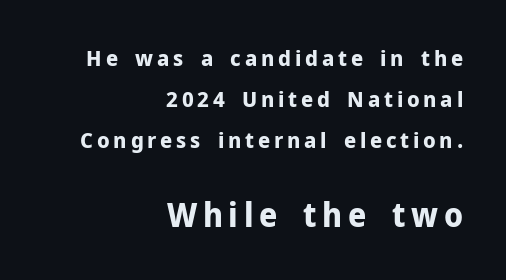
Q: Is the text bold? A: Yes.
Q: Is the text italic (slanted)? A: No, it is upright.
Q: Is the typeface a serif or a sans-serif typeface? A: Sans-serif.
Q: Is the text underlined? A: No.
Q: How is the paragraph aligned? A: Right-aligned.
Q: Which block of text is set in a larger size, the first (top) or the second (bottom)? A: The second (bottom) one.
Q: Width (condensed, normal, or wide)? A: Normal.
Q: Stroke contrast? A: Low.
Q: x-height? A: Medium.
Q: Monospaced? A: No.
